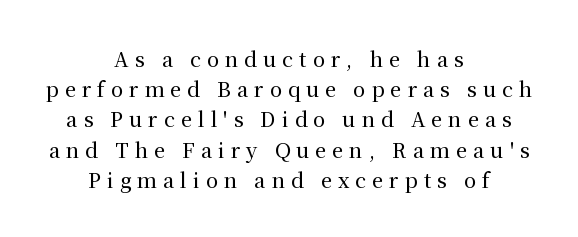
The image shows 20 px text type, upright; set centered, normal line spacing (1.51x), unusually wide letter spacing (+0.3 em), not underlined.
